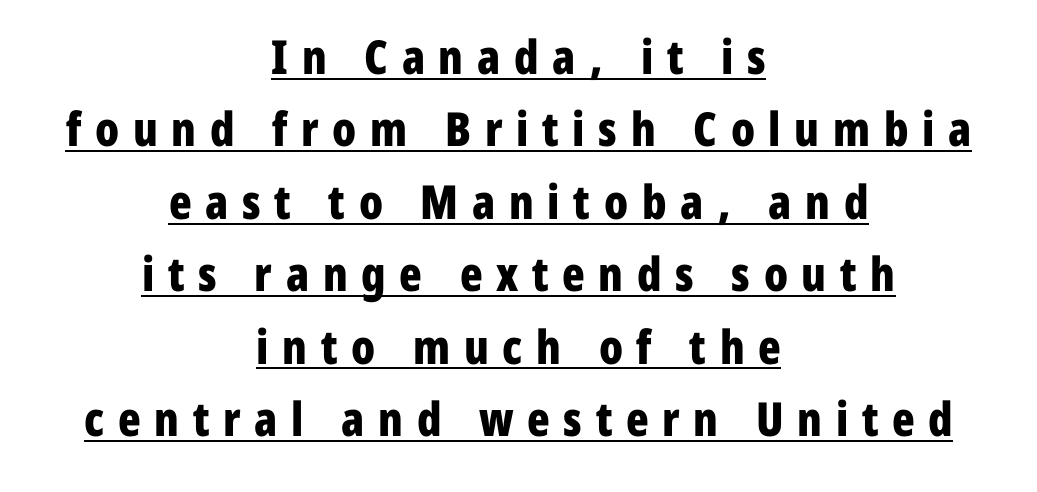
The image shows 47 px bold, condensed sans-serif type, upright; set centered, normal line spacing (1.54x), unusually wide letter spacing (+0.29 em), underlined; low stroke contrast and a medium x-height.
